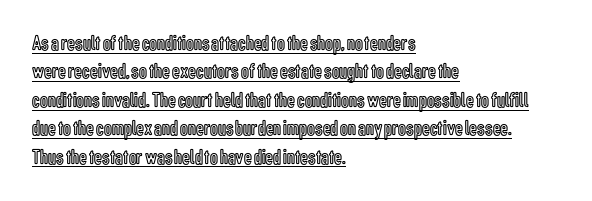
This sample uses plain, unmodified letter spacing. Posture: vertical. Visually the block forms a straight wall on the left and a jagged coastline on the right. The passage shown is underscored from start to finish. A typesetter would call this leading conventional body-copy spacing.
